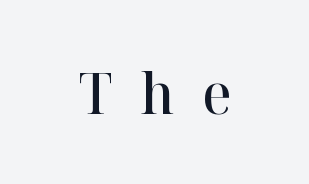
Layout note: lines centered. This sample uses a serif face. Decoration check: the copy has no underline. Does extra space separate the letters? Yes, quite a lot of it.
